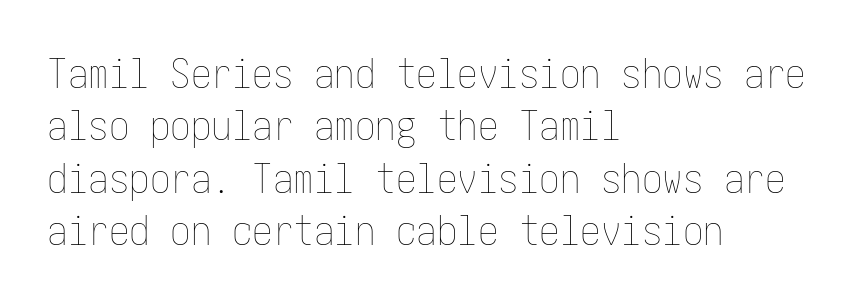
Q: Is the text bold? A: No.
Q: Is the text italic (slanted)? A: No, it is upright.
Q: Is the text underlined? A: No.
Q: How is the paragraph aligned? A: Left-aligned.
Q: Is the spacing between letters normal or unusually wide? A: Normal.
Q: Is the spacing between lines tight, normal or loose? A: Normal.
Q: Width (condensed, normal, or wide)? A: Condensed.
Q: Stroke contrast? A: Low.
Q: x-height? A: Medium.
